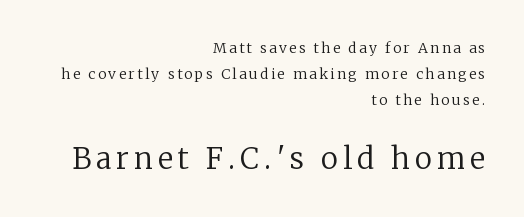
{"serif": "yes", "italic": "no", "bold": "no", "weight": "regular", "width": "normal", "stroke_contrast": "low", "x_height": "medium", "monospaced": "no", "underline": "no", "align": "right", "line_spacing_ratio": 1.86, "larger_block": "second", "size_ratio": 2.07, "glyph_px": 29}
